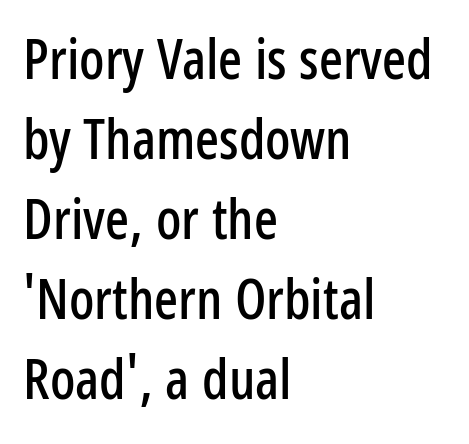
Q: Is the text italic (slanted)? A: No, it is upright.
Q: Is the typeface a serif or a sans-serif typeface? A: Sans-serif.
Q: Is the text underlined? A: No.
Q: How is the paragraph aligned? A: Left-aligned.
Q: Is the spacing between letters normal or unusually wide? A: Normal.
Q: Is the spacing between lines tight, normal or loose? A: Normal.
Q: Width (condensed, normal, or wide)? A: Condensed.
Q: Stroke contrast? A: Low.
Q: x-height? A: Medium.
Q: Monospaced? A: No.
